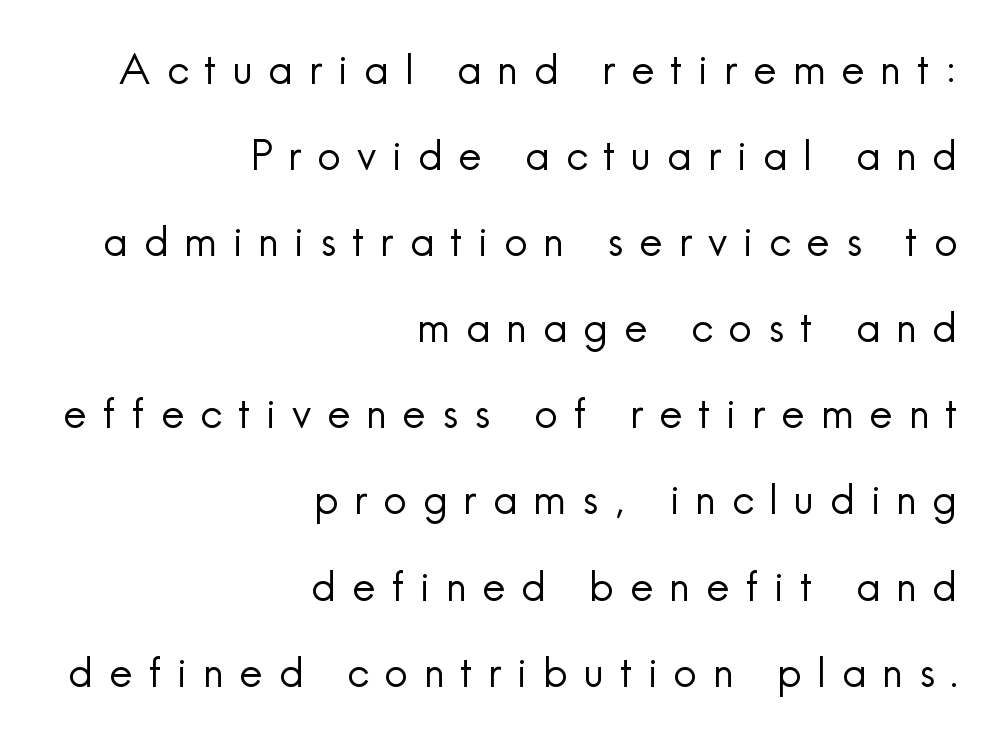
{"serif": "no", "italic": "no", "bold": "no", "weight": "regular", "width": "normal", "x_height": "small", "monospaced": "no", "underline": "no", "align": "right", "line_spacing": "loose", "line_spacing_ratio": 2.1, "letter_spacing": "wide", "letter_spacing_em": 0.39, "glyph_px": 41}
